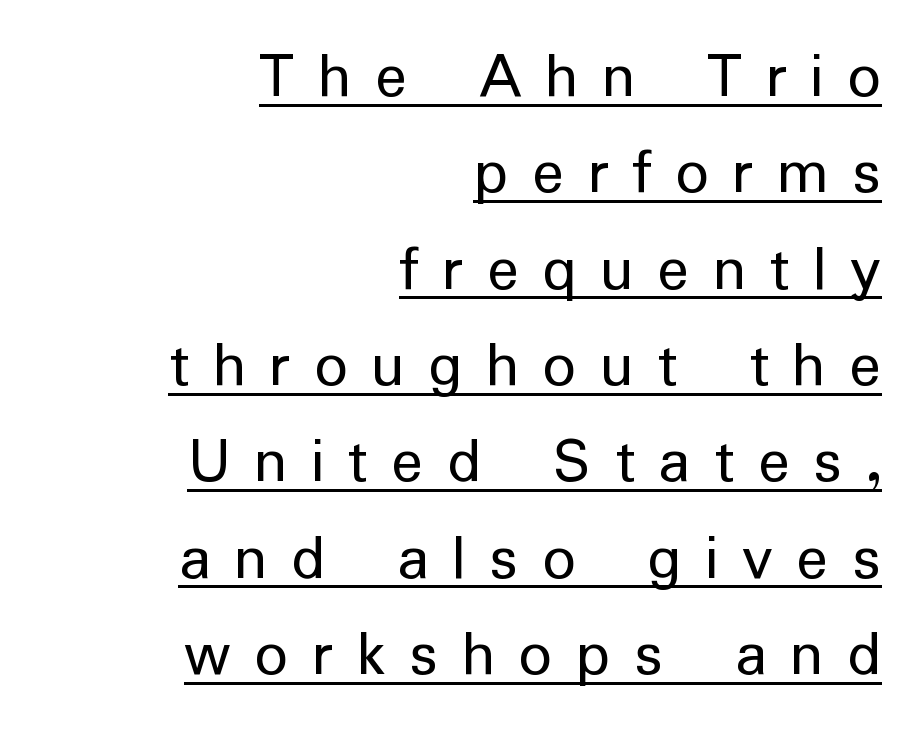
{"serif": "no", "italic": "no", "bold": "no", "weight": "regular", "width": "normal", "stroke_contrast": "low", "x_height": "medium", "monospaced": "no", "underline": "yes", "align": "right", "line_spacing": "normal", "line_spacing_ratio": 1.46, "letter_spacing": "wide", "letter_spacing_em": 0.36, "glyph_px": 66}
